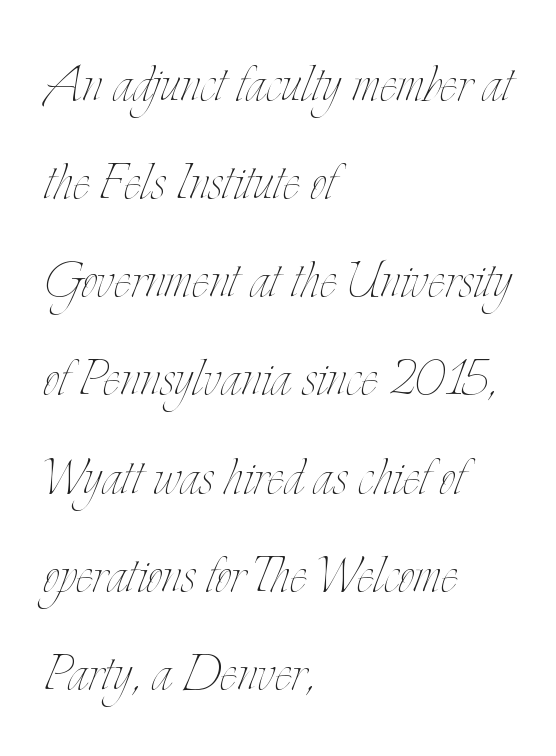
The leading is moderate, giving the passage an even texture. The weight would be labelled regular, book, light, or lighter still. Underline: absent. The letters sit at their default tracking, neither squeezed nor spread. The rendering uses natural spacing where letterforms have individual widths.
